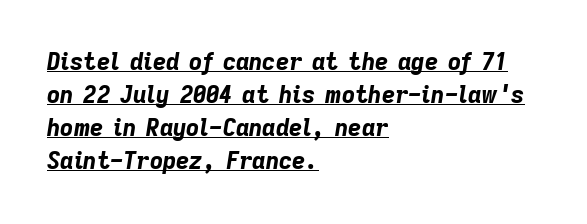
In CSS terms this would be text-align: left. The font is running at its bold setting. Each line of the rendering has a horizontal stroke beneath the glyphs. What's the leading like? Ordinary, nothing unusual. Spacing between characters is what you'd get straight out of the box. Italic: yes, the glyphs are oblique.
